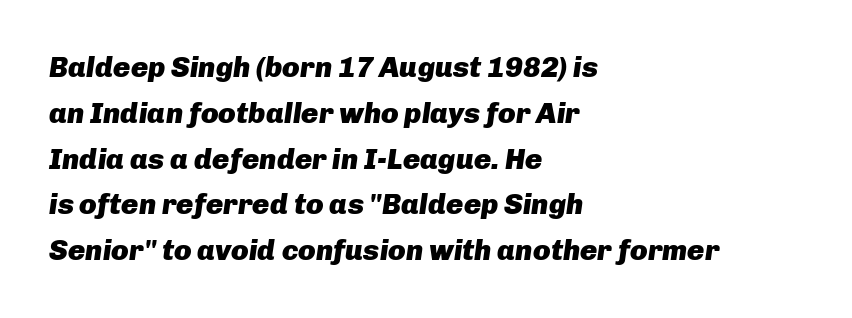
{"italic": "yes", "lean": "right", "slant_degrees": 8, "bold": "yes", "weight": "heavy", "width": "normal", "stroke_contrast": "low", "x_height": "medium", "monospaced": "no", "underline": "no", "align": "left", "line_spacing": "normal", "line_spacing_ratio": 1.58, "letter_spacing": "normal", "letter_spacing_em": 0.0, "glyph_px": 29}
